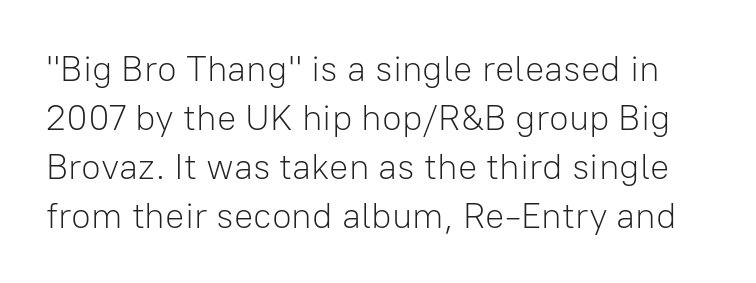
This is not heavy type; no bold has been used. The strip under each line holds only bare page. Look at the tracking — it's just the regular setting, nothing added. No italicization has been applied; the sample stays upright. In terms of letterform style, serifs are entirely absent. Is this a fixed-width face? No — the glyphs have proportional, varying widths.
